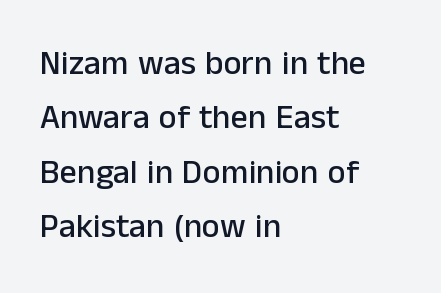
The image shows 34 px sans-serif type, upright; set left-aligned, normal line spacing (1.6x), normal letter spacing, not underlined; low stroke contrast and a medium x-height.
